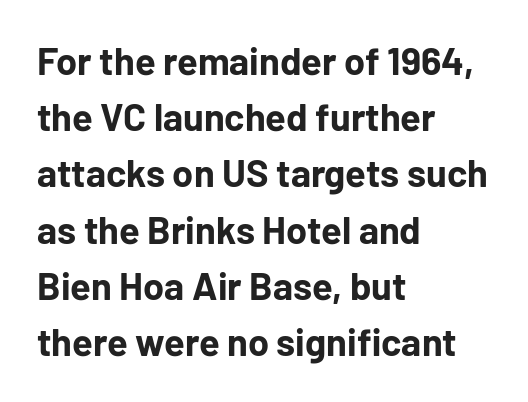
{"serif": "no", "italic": "no", "bold": "yes", "weight": "bold", "width": "normal", "stroke_contrast": "low", "x_height": "medium", "monospaced": "no", "underline": "no", "align": "left", "line_spacing": "normal", "line_spacing_ratio": 1.48, "letter_spacing": "normal", "letter_spacing_em": 0.0, "glyph_px": 38}
